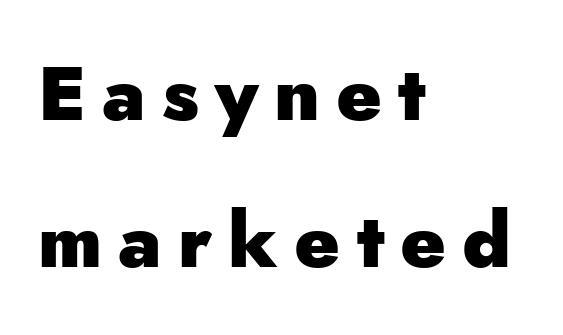
Q: Is the text bold? A: Yes.
Q: Is the text italic (slanted)? A: No, it is upright.
Q: Is the typeface a serif or a sans-serif typeface? A: Sans-serif.
Q: Is the text underlined? A: No.
Q: How is the paragraph aligned? A: Left-aligned.
Q: Is the spacing between letters normal or unusually wide? A: Unusually wide.
Q: Is the spacing between lines tight, normal or loose? A: Loose.
Q: Width (condensed, normal, or wide)? A: Normal.
Q: Stroke contrast? A: Low.
Q: x-height? A: Small.
Q: Monospaced? A: No.
